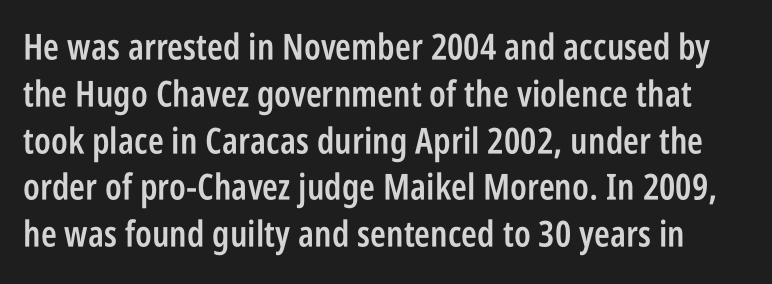
Compared with typical body copy, the letter spacing here is the same. Underlining? Definitely not there. Each new line begins a customary step beneath the previous one. No feet cap the strokes, marking this as sans-serif type. The typography opts for an upright posture over an oblique one. The rendering uses natural spacing where letterforms have individual widths.
